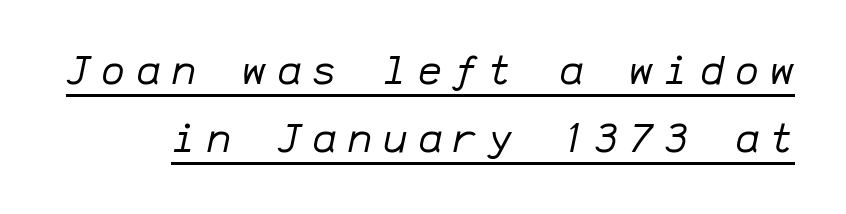
The image shows 40 px regular-weight type, italic (leaning right), monospaced; set line spacing 1.71x, unusually wide letter spacing (+0.28 em), underlined; low stroke contrast and a medium x-height.
